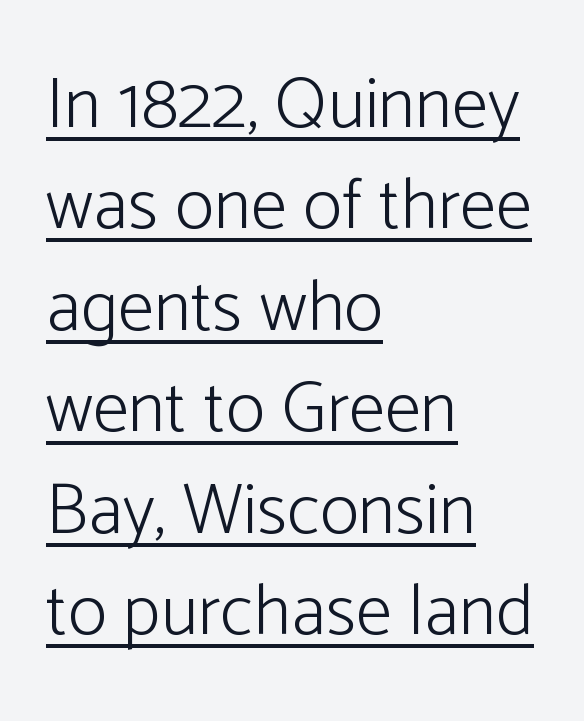
Q: Is the text bold? A: No.
Q: Is the text italic (slanted)? A: No, it is upright.
Q: Is the typeface a serif or a sans-serif typeface? A: Sans-serif.
Q: Is the text underlined? A: Yes.
Q: How is the paragraph aligned? A: Left-aligned.
Q: Is the spacing between letters normal or unusually wide? A: Normal.
Q: Is the spacing between lines tight, normal or loose? A: Normal.
Q: Width (condensed, normal, or wide)? A: Normal.
Q: Stroke contrast? A: Low.
Q: x-height? A: Medium.
Q: Monospaced? A: No.
